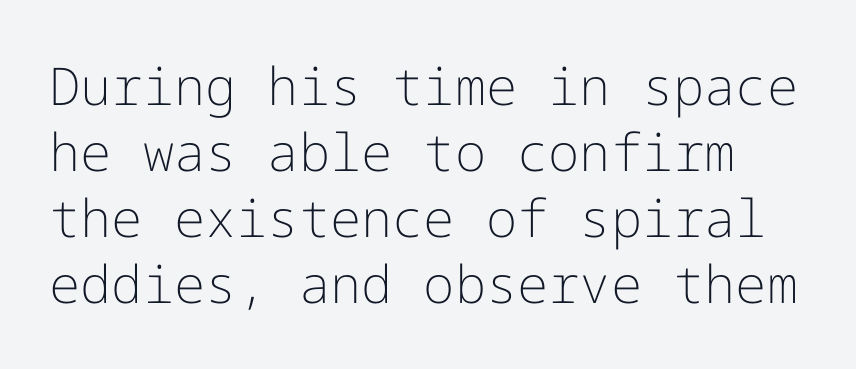
A typesetter would call this leading conventional body-copy spacing. Examine the stroke ends and you'll find no serifs. Default kerning and tracking; the words read as compact shapes. Tall strokes in this sample are plumb rather than angled. Glance below the letters and you will spot only blank space. No extra ink here — the face is not bold.
